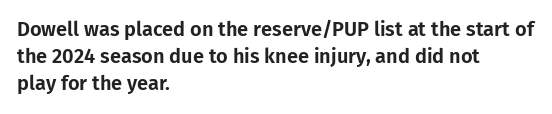
Q: Is the text italic (slanted)? A: No, it is upright.
Q: Is the text underlined? A: No.
Q: How is the paragraph aligned? A: Left-aligned.
Q: Is the spacing between letters normal or unusually wide? A: Normal.
Q: Is the spacing between lines tight, normal or loose? A: Normal.
